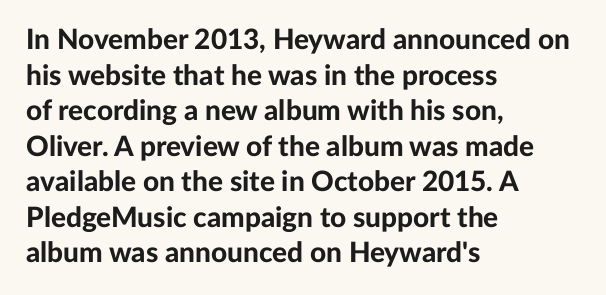
The image shows 28 px bold sans-serif type, upright; set left-aligned, normal line spacing (1.27x), normal letter spacing, not underlined; low stroke contrast and a medium x-height.
